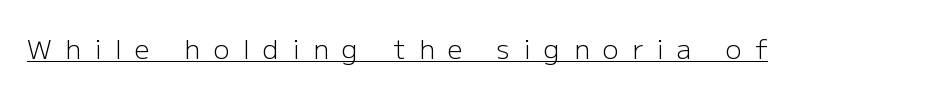
What stands out about the letter spacing? Its width — letters are far apart. The rendering uses the underline text-decoration. The letters stand straight up with perfectly vertical stems. No extra ink here — the face is not bold.
